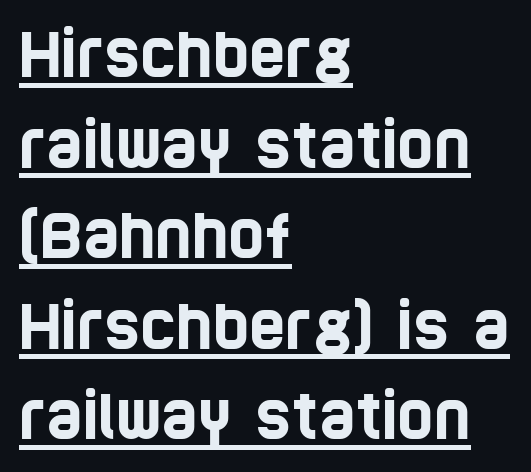
Q: Is the typeface a serif or a sans-serif typeface? A: Sans-serif.
Q: Is the text underlined? A: Yes.
Q: How is the paragraph aligned? A: Left-aligned.
Q: Is the spacing between letters normal or unusually wide? A: Normal.
Q: Is the spacing between lines tight, normal or loose? A: Normal.
Q: Width (condensed, normal, or wide)? A: Condensed.
Q: Stroke contrast? A: Low.
Q: x-height? A: Large.
Q: Monospaced? A: No.
